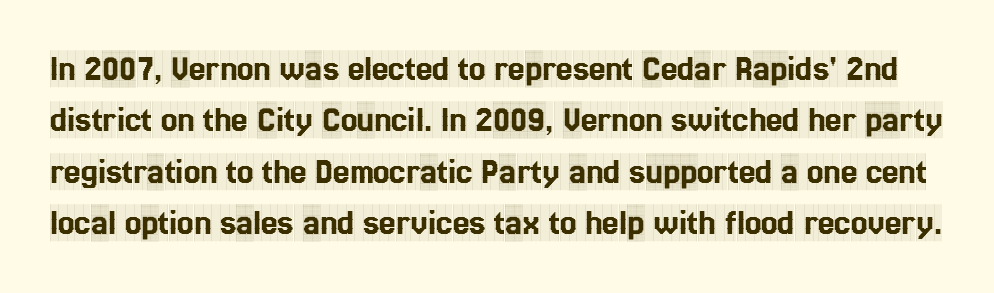
Check the space under the baseline: it is left empty. Posture: straight, roman, zero tilt. Is this a sans? No — the strokes have serifs. You could call the tracking neutral — neither tight nor loose. Is this a fixed-width face? No — the glyphs have proportional, varying widths. Each new line begins a customary step beneath the previous one.
